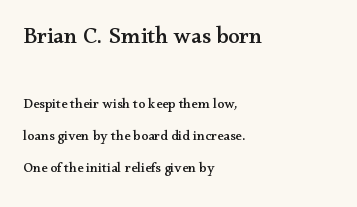
Notice how the stems are strictly vertical — no italics here. Type size steps down from the first block to the second. The string is rendered with underlining switched off. In terms of leading, this rendering errs on the spacious side. These lines keep a tight, regular rhythm from letter to letter.
